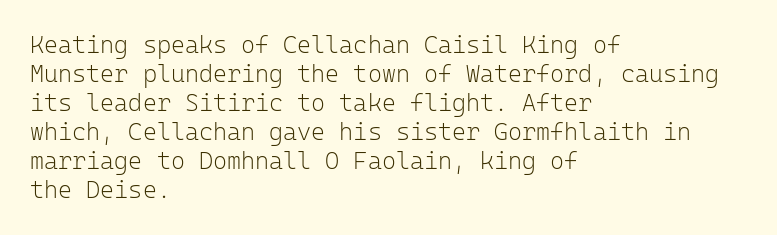
{"italic": "no", "bold": "no", "underline": "no", "align": "left", "line_spacing_ratio": 1.21, "letter_spacing": "normal", "letter_spacing_em": 0.0, "glyph_px": 24}
